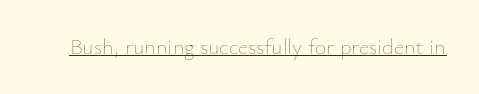
Q: Is the text bold? A: No.
Q: Is the text italic (slanted)? A: No, it is upright.
Q: Is the text underlined? A: Yes.
Q: Is the spacing between letters normal or unusually wide? A: Normal.
